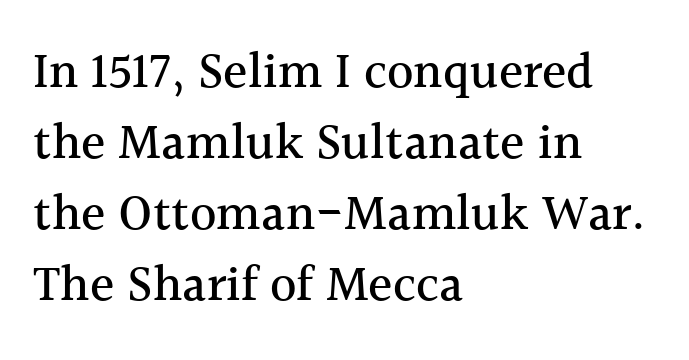
Q: Is the text italic (slanted)? A: No, it is upright.
Q: Is the typeface a serif or a sans-serif typeface? A: Serif.
Q: Is the text underlined? A: No.
Q: How is the paragraph aligned? A: Left-aligned.
Q: Is the spacing between letters normal or unusually wide? A: Normal.
Q: Is the spacing between lines tight, normal or loose? A: Normal.
Q: Width (condensed, normal, or wide)? A: Normal.
Q: x-height? A: Medium.
Q: Monospaced? A: No.
